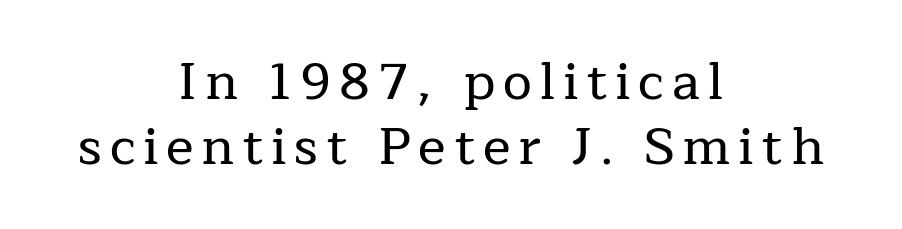
{"serif": "yes", "italic": "no", "width": "normal", "stroke_contrast": "low", "x_height": "medium", "monospaced": "no", "underline": "no", "align": "center", "line_spacing": "normal", "line_spacing_ratio": 1.25, "glyph_px": 52}
